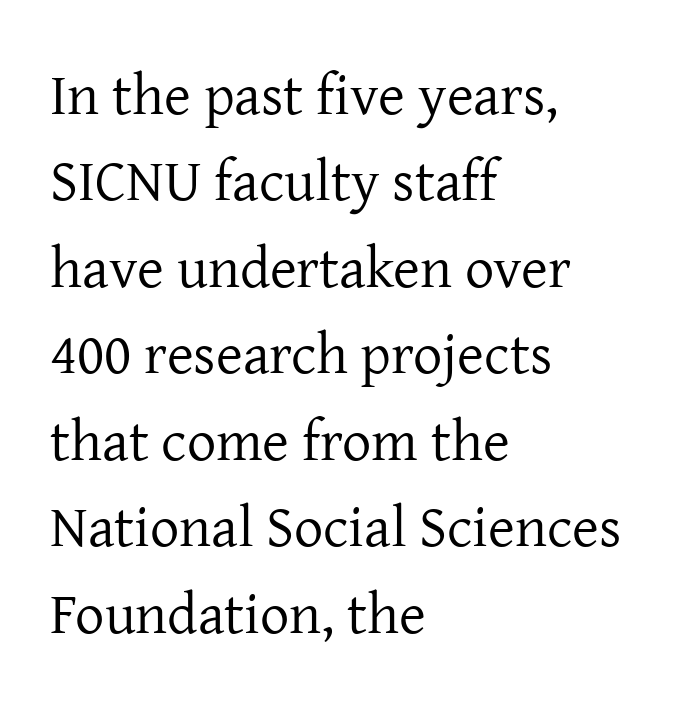
Plain, unruled lines of type. Is the stroke heavy? The answer is a plain regular-or-lighter. Quick note: not italic, upright. Words appear dense and cohesive because spacing is normal.
